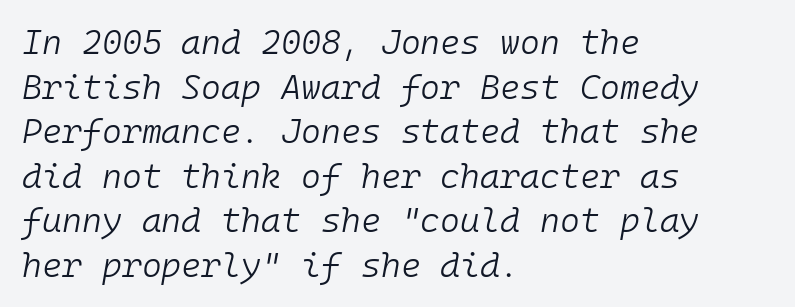
{"italic": "yes", "lean": "right", "slant_degrees": 10, "bold": "no", "weight": "light", "width": "normal", "stroke_contrast": "low", "x_height": "medium", "monospaced": "yes", "underline": "no", "align": "left", "line_spacing": "normal", "line_spacing_ratio": 1.31, "letter_spacing": "normal", "letter_spacing_em": 0.0, "glyph_px": 34}
